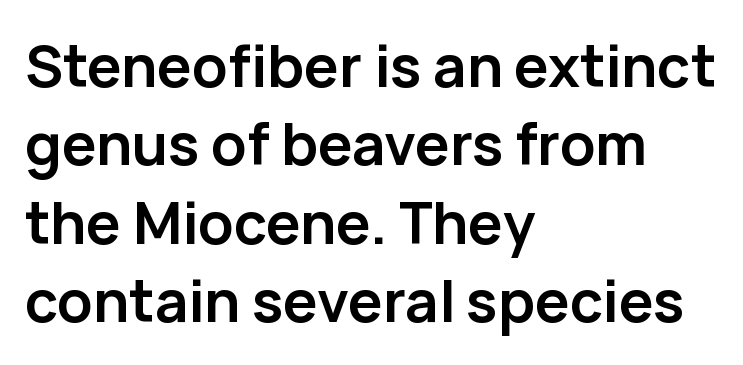
To sum up the face: it is a sans, with no serifs. The rendering uses natural spacing where letterforms have individual widths. Every stem runs plumb, perpendicular to the baseline. These lines are set flush left with a ragged right edge.
